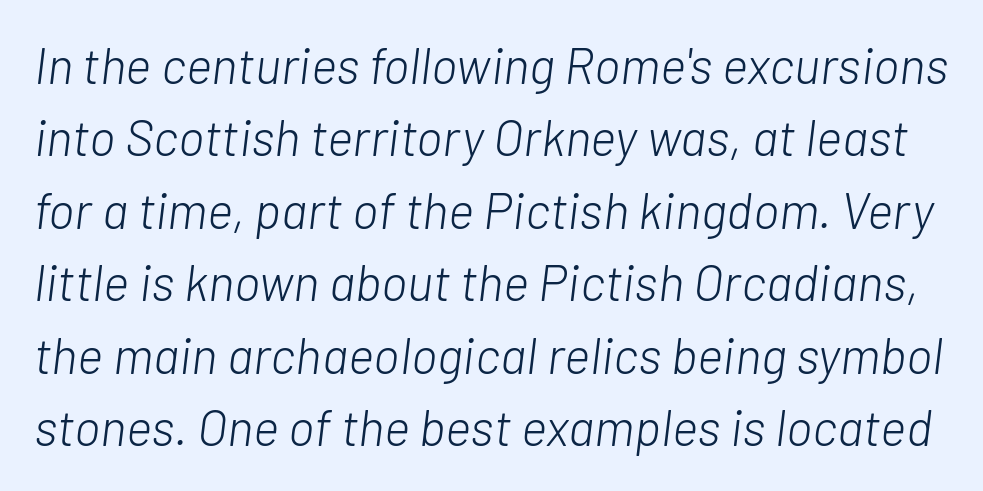
Each word holds together tightly as a unit, with standard inter-letter gaps. Unmarked baselines from the first word to the last. Proportional: the letters do not fall into vertical columns. Is the type slanted? Yes — the strokes lean at a clear angle. The typeface has the unassuming heft of standard copy or less. The leading is moderate, giving the passage an even texture.
